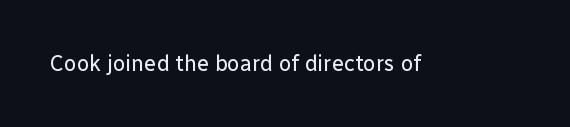
Q: Is the text bold? A: No.
Q: Is the text italic (slanted)? A: No, it is upright.
Q: Is the text underlined? A: No.
Q: Is the spacing between letters normal or unusually wide? A: Normal.
